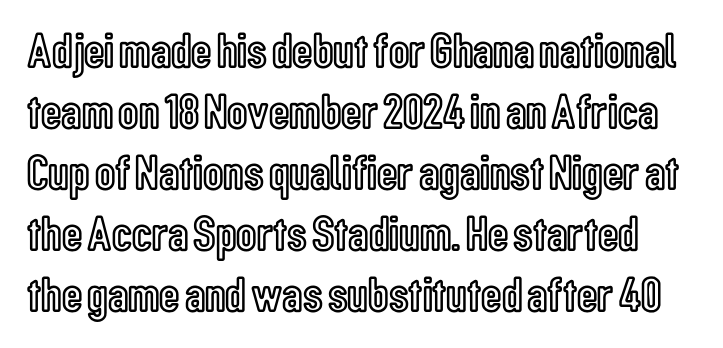
Q: Is the text italic (slanted)? A: No, it is upright.
Q: Is the text underlined? A: No.
Q: Is the spacing between letters normal or unusually wide? A: Normal.
Q: Width (condensed, normal, or wide)? A: Condensed.
Q: x-height? A: Medium.
Q: Monospaced? A: No.
